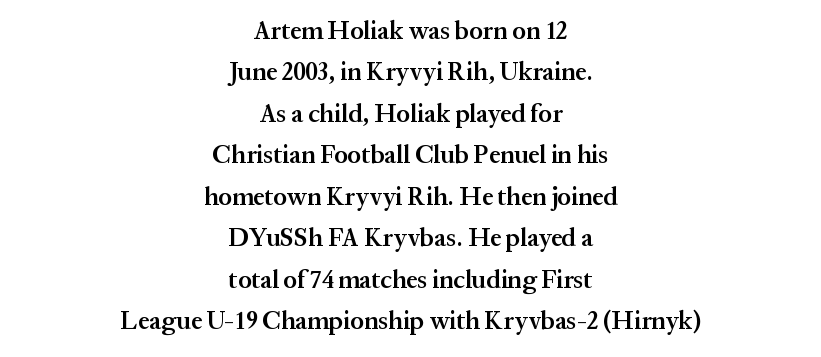
{"italic": "no", "bold": "semi", "underline": "no", "align": "center", "line_spacing": "normal", "line_spacing_ratio": 1.66, "letter_spacing": "normal", "letter_spacing_em": 0.0, "glyph_px": 25}
